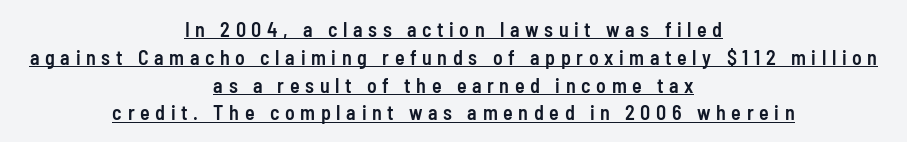
Every row of glyphs is offset so its center matches the block's center. Rendered with straight, roman letterforms. The face used here is a semibold: visibly heavier than regular, lighter than bold. The rendering uses the underline text-decoration.
